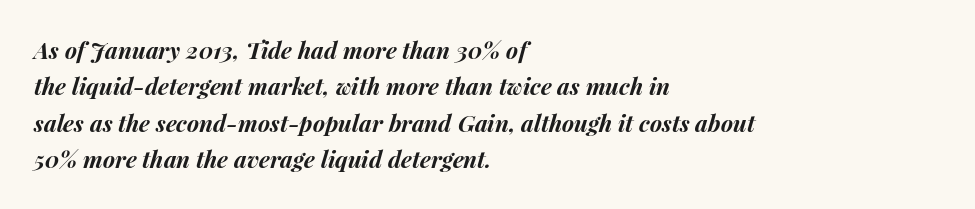
Q: Is the text bold? A: Yes.
Q: Is the text italic (slanted)? A: Yes, it leans right by about 15 degrees.
Q: Is the text underlined? A: No.
Q: How is the paragraph aligned? A: Left-aligned.
Q: Is the spacing between letters normal or unusually wide? A: Normal.
Q: Is the spacing between lines tight, normal or loose? A: Normal.
